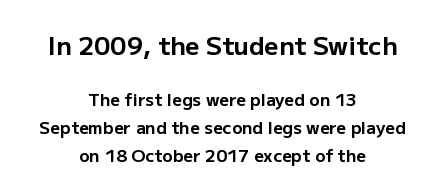
{"italic": "no", "bold": "yes", "underline": "no", "align": "center", "line_spacing": "normal", "line_spacing_ratio": 1.62, "letter_spacing": "normal", "letter_spacing_em": 0.0, "larger_block": "first", "size_ratio": 1.47, "glyph_px": 25}
